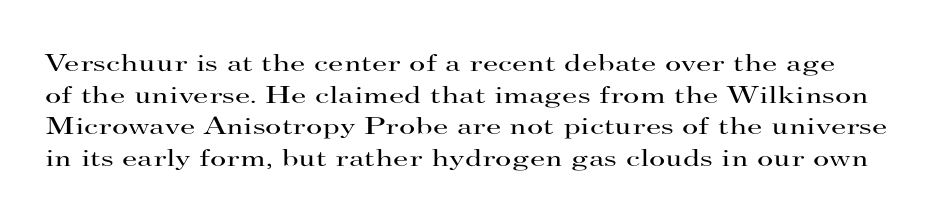
On a weight scale, this lands at 450 or below. The leading is moderate, giving the passage an even texture. Characters remain perfectly vertical along every line. The passage shown is not underscored anywhere. You could call the tracking neutral — neither tight nor loose.
